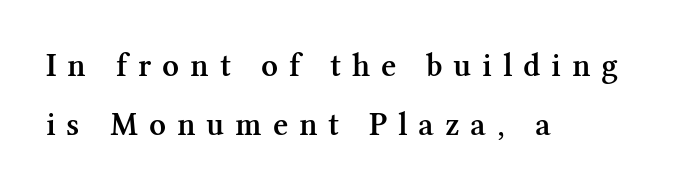
The image shows 33 px semibold serif type, upright; set left-aligned, line spacing 1.79x, unusually wide letter spacing (+0.33 em), not underlined; medium stroke contrast and a medium x-height.
